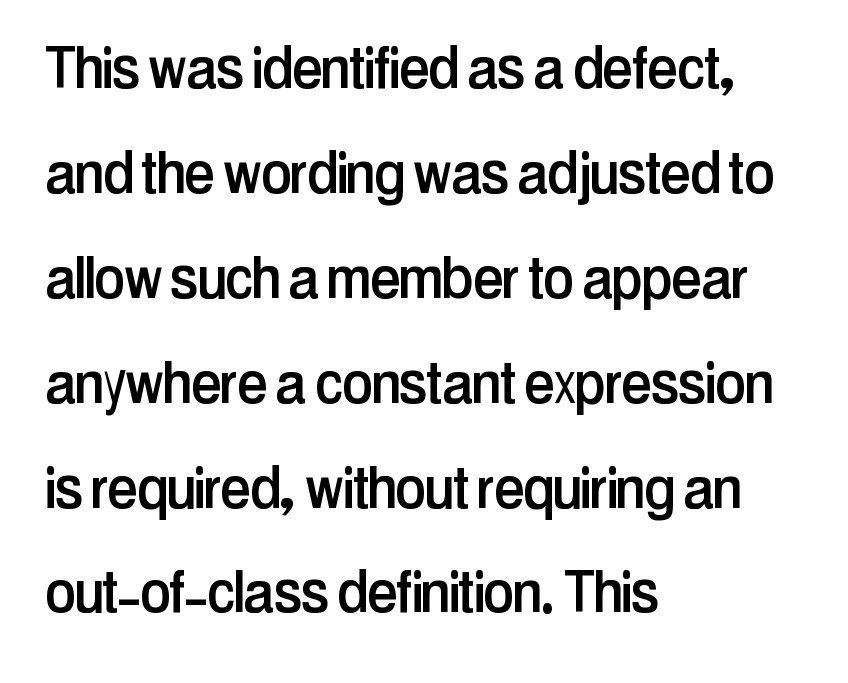
Check where the strokes stop: nothing finishes them off — pure sans. The typography opts for an upright posture over an oblique one. Short note: letters normally spaced. Proportional: the letters do not fall into vertical columns.
